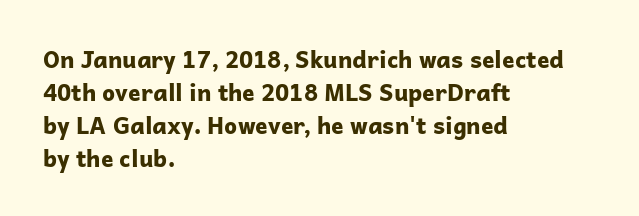
{"italic": "no", "bold": "yes", "underline": "no", "align": "left", "line_spacing": "normal", "line_spacing_ratio": 1.43, "letter_spacing": "normal", "letter_spacing_em": 0.0, "glyph_px": 23}
